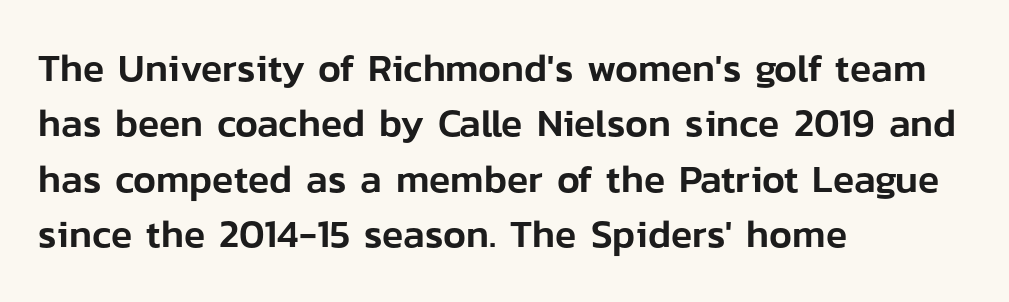
Is this a sans? Yes — the strokes have no serifs. Beneath every word, the page is bare. You can tell it's not italic because the verticals are truly vertical. Alignment: flush left.
